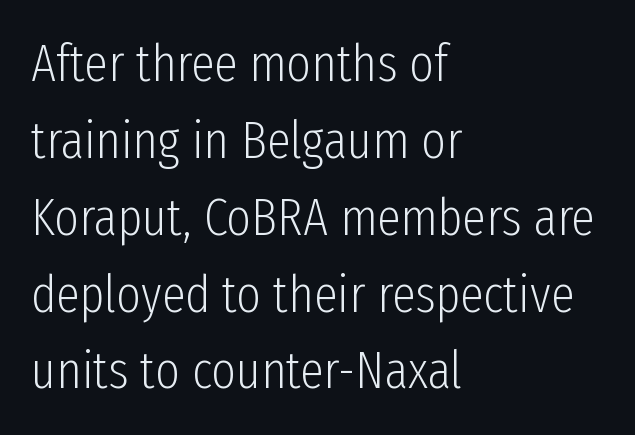
{"serif": "no", "italic": "no", "bold": "no", "weight": "light", "width": "condensed", "stroke_contrast": "low", "x_height": "medium", "monospaced": "no", "underline": "no", "align": "left", "line_spacing": "normal", "line_spacing_ratio": 1.45, "letter_spacing": "normal", "letter_spacing_em": 0.0, "glyph_px": 53}
